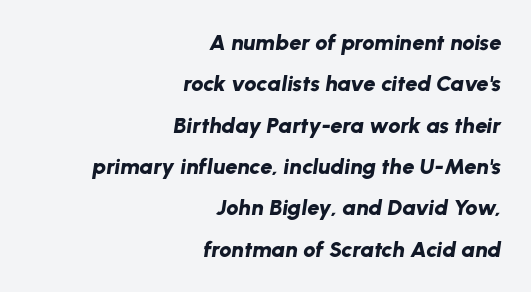
{"italic": "yes", "lean": "right", "slant_degrees": 8, "bold": "yes", "underline": "no", "align": "right", "line_spacing_ratio": 1.88, "letter_spacing": "normal", "letter_spacing_em": 0.0, "glyph_px": 22}
